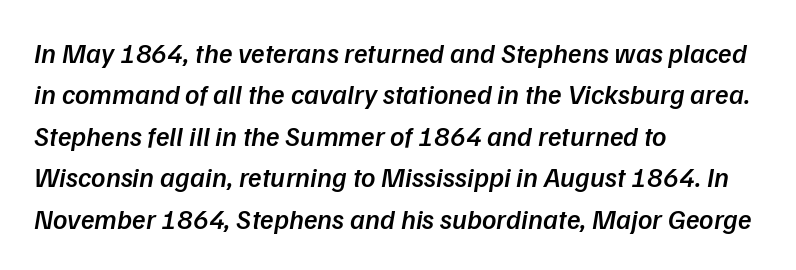
Every letter is mildly thick-stroked: semibold rather than bold. Observe the lean: these are italic letterforms. The face used here is rendered with its standard letterfit. Left-aligned paragraph, ragged on the right. You could not count columns in this text — the font is proportionally spaced. Does the leading feel generous? No, just average.
